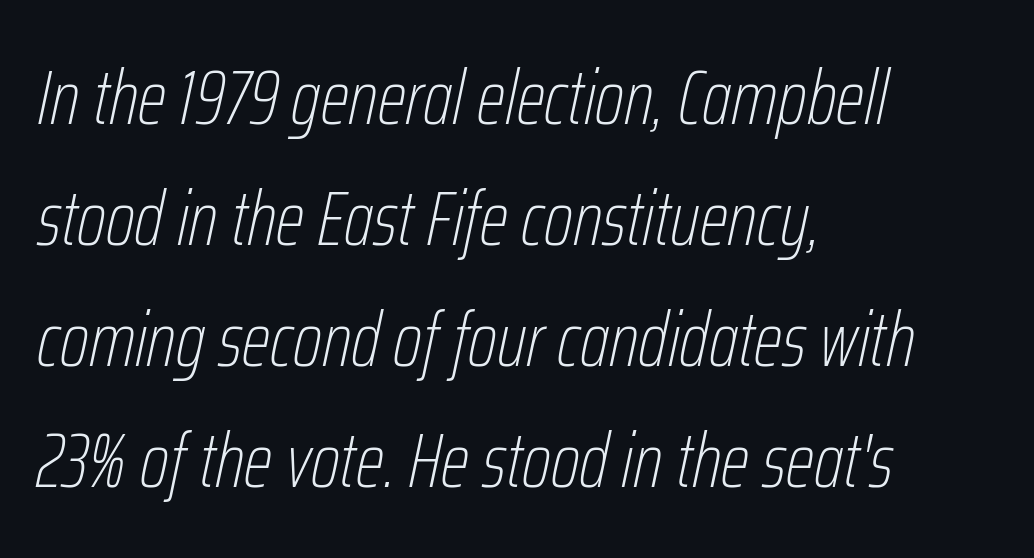
The passage shown has conventional tracking throughout. The letters are slanted; this is an italic face. Vertical stems look standard width or narrower in stroke. Each row of text sits above clean, open space. Regular leading.
